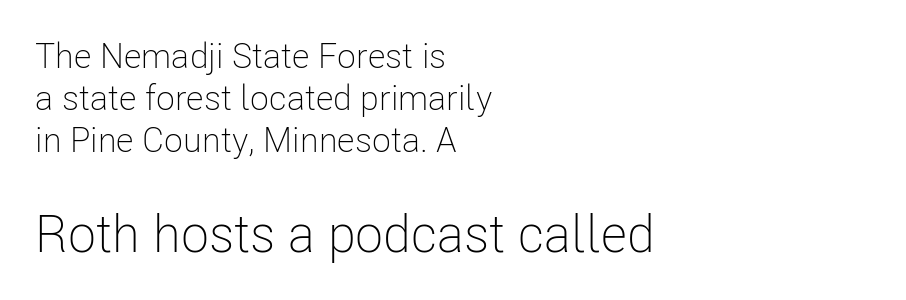
Size contrast runs from small at the top to large at the bottom. Has an underline been added? It has not. Here the glyphs are tracked normally, forming tight word shapes. The rag falls on the right side of this text block. Classification — sans serif. This reads as an unemphasized weight, regular at the heaviest.
